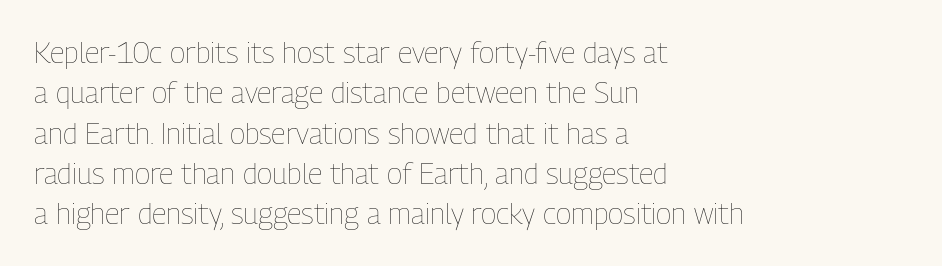
Q: Is the text bold? A: No.
Q: Is the text italic (slanted)? A: No, it is upright.
Q: Is the text underlined? A: No.
Q: How is the paragraph aligned? A: Left-aligned.
Q: Is the spacing between letters normal or unusually wide? A: Normal.
Q: Is the spacing between lines tight, normal or loose? A: Normal.
Q: Width (condensed, normal, or wide)? A: Condensed.
Q: Stroke contrast? A: Low.
Q: x-height? A: Medium.
Q: Monospaced? A: No.
